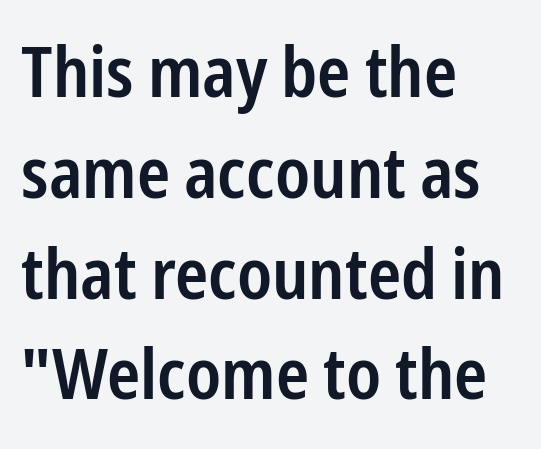
{"serif": "no", "italic": "no", "bold": "semi", "weight": "semibold", "width": "condensed", "stroke_contrast": "low", "x_height": "medium", "monospaced": "no", "underline": "no", "align": "left", "line_spacing": "normal", "line_spacing_ratio": 1.42, "letter_spacing": "normal", "letter_spacing_em": 0.0, "glyph_px": 71}
